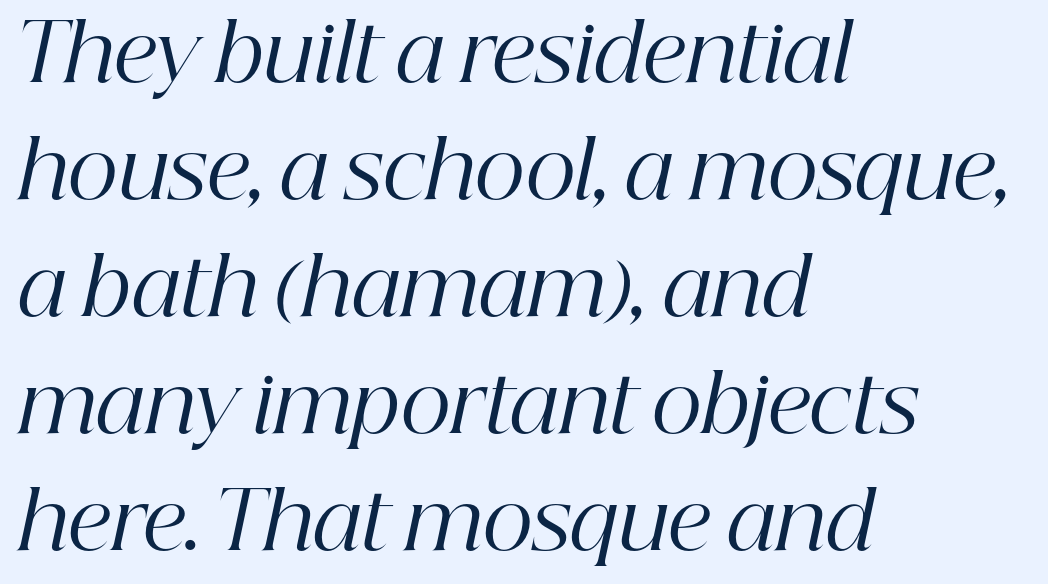
Words float on clear page, feet unadorned. The letterforms sit at book weight or below. Do the characters align in a grid? No, the font is proportional. A typesetter would mark this as italic. Are there feet on the stems? There are — it's a serif.
